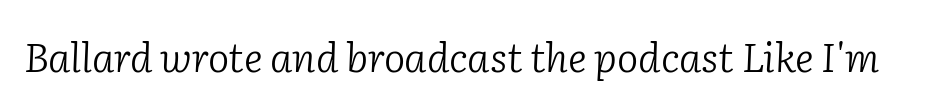
Just letters on the line, the space beneath them empty. Nothing unusual about the tracking: characters are spaced as the font intends. Small tapered or slab feet sit at the stroke ends, so this counts as serif. Caption: face not bold, strokes unweighted.
